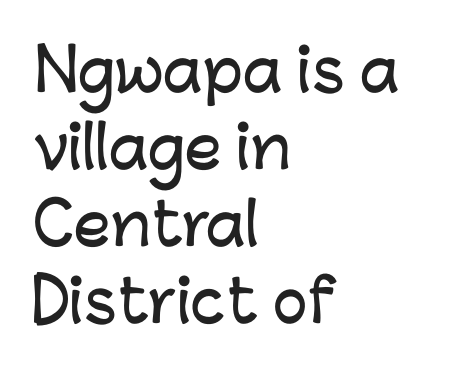
The image shows 58 px sans-serif type, upright; set left-aligned, normal line spacing (1.33x), normal letter spacing, not underlined; low stroke contrast and a medium x-height.
